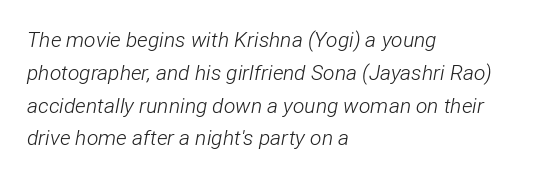
Q: Is the text bold? A: No.
Q: Is the text italic (slanted)? A: Yes, it leans right by about 12 degrees.
Q: Is the text underlined? A: No.
Q: How is the paragraph aligned? A: Left-aligned.
Q: Is the spacing between letters normal or unusually wide? A: Normal.
Q: Is the spacing between lines tight, normal or loose? A: Normal.
